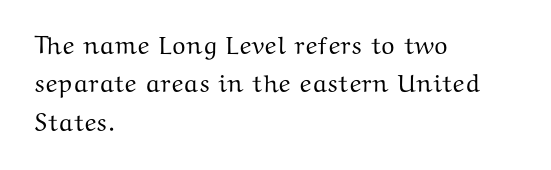
{"italic": "no", "underline": "no", "align": "left", "line_spacing": "normal", "line_spacing_ratio": 1.54, "letter_spacing": "normal", "letter_spacing_em": 0.0, "glyph_px": 25}
